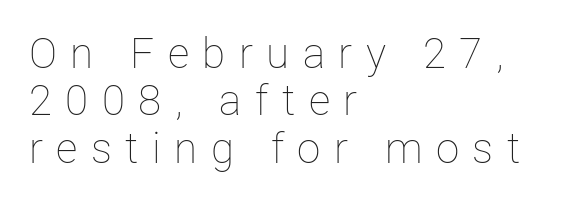
{"italic": "no", "bold": "no", "weight": "thin", "width": "normal", "stroke_contrast": "low", "x_height": "medium", "monospaced": "no", "underline": "no", "align": "left", "line_spacing": "tight", "line_spacing_ratio": 1.13, "letter_spacing": "wide", "letter_spacing_em": 0.32, "glyph_px": 42}
